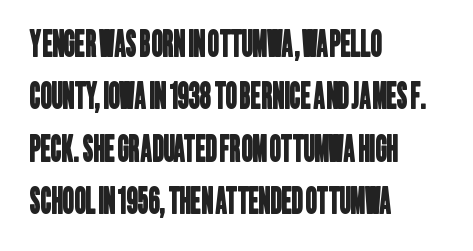
{"serif": "no", "width": "condensed", "stroke_contrast": "low", "x_height": "large", "monospaced": "no", "underline": "no", "align": "left", "line_spacing": "normal", "line_spacing_ratio": 1.5, "letter_spacing": "normal", "letter_spacing_em": 0.0, "glyph_px": 35}
